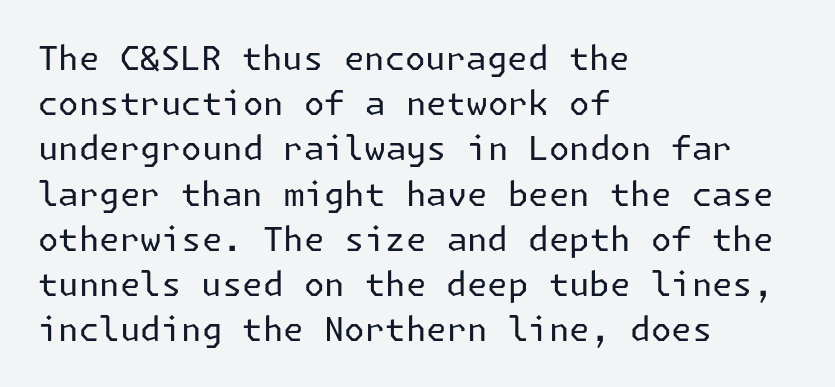
{"serif": "no", "italic": "no", "bold": "no", "weight": "regular", "width": "normal", "stroke_contrast": "low", "x_height": "medium", "underline": "no", "align": "left", "line_spacing": "normal", "line_spacing_ratio": 1.37, "letter_spacing": "normal", "letter_spacing_em": 0.0, "glyph_px": 33}
